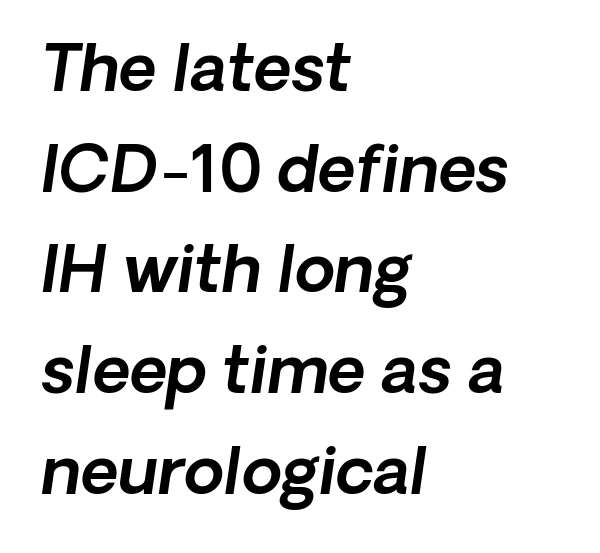
Here the glyphs are tracked normally, forming tight word shapes. Lines of text with bare space underneath. Layout note: lines flush left. Looks like regular typesetting: each glyph gets only the width it needs. It's the slanting kind of type. Whoever set this chose a conventional vertical rhythm.
